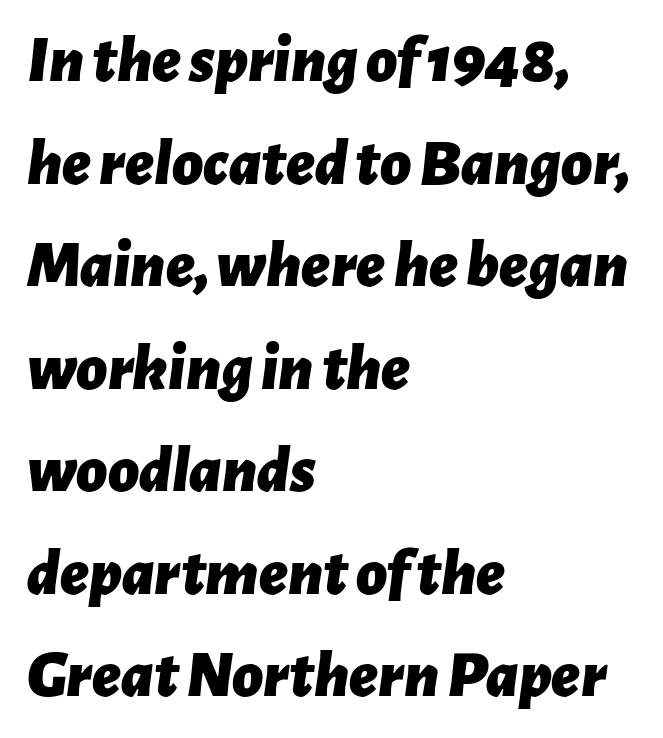
Note the varied advance widths — an 'i' is clearly narrower than an 'm'. The tracking reads as untouched default to a designer's eye. Each row of text sits above clean, open space. Line beginnings align vertically; line endings do not.
